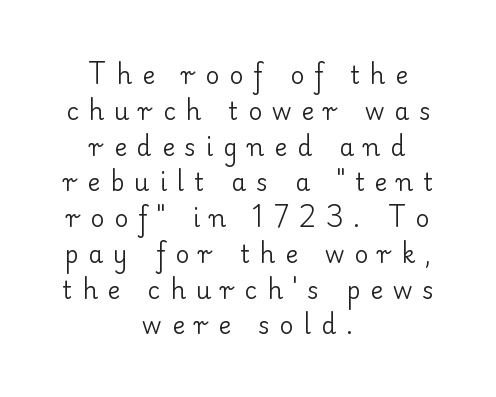
{"italic": "no", "bold": "no", "underline": "no", "align": "center", "line_spacing": "normal", "line_spacing_ratio": 1.49, "letter_spacing": "wide", "letter_spacing_em": 0.42, "glyph_px": 24}
